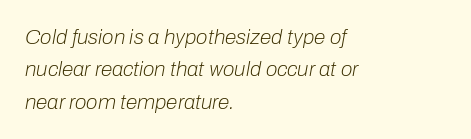
Posture: slanted. The cut favours lightness, reaching ordinary text weight at its darkest. Each word holds together tightly as a unit, with standard inter-letter gaps. The passage shown is not underscored anywhere. Line starts are locked; line ends wander.
